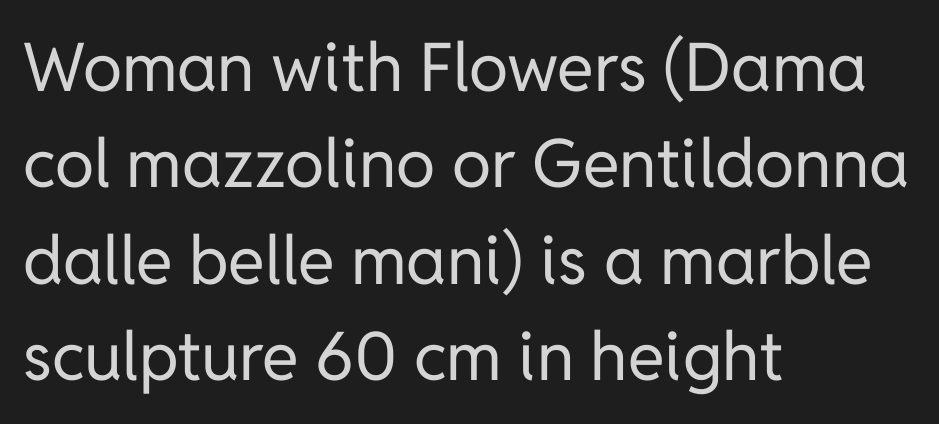
The image shows 67 px regular-weight sans-serif type, upright; set left-aligned, normal line spacing (1.44x), normal letter spacing, not underlined; low stroke contrast and a medium x-height.
